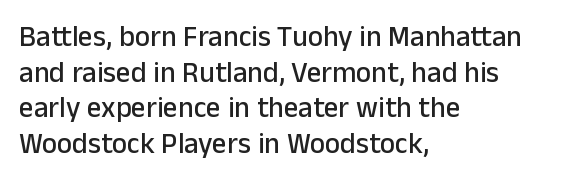
Leftover space on each line is placed entirely after the last word. A sans-serif font was chosen for this passage. Plain, unruled lines of type. The rendering uses natural spacing where letterforms have individual widths. This is the regular roman posture of the typeface.
